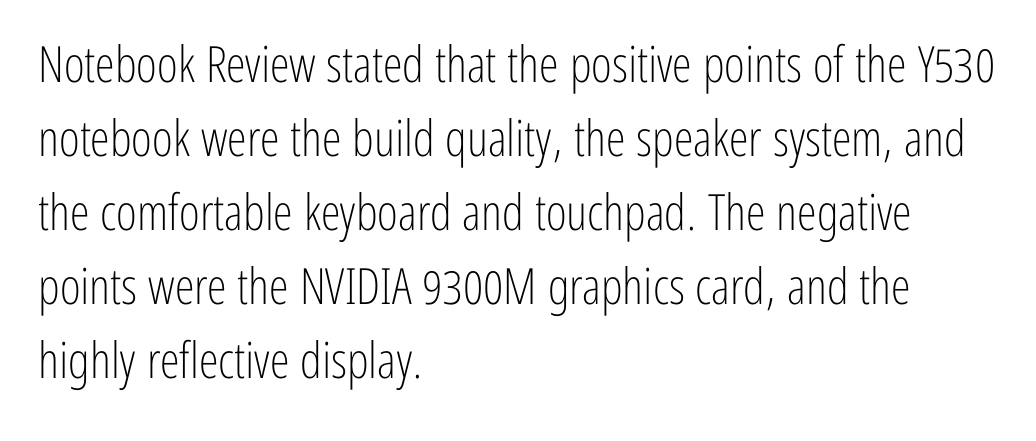
The image shows 50 px light, condensed sans-serif type, upright; set left-aligned, normal line spacing (1.48x), normal letter spacing, not underlined; low stroke contrast and a medium x-height.
